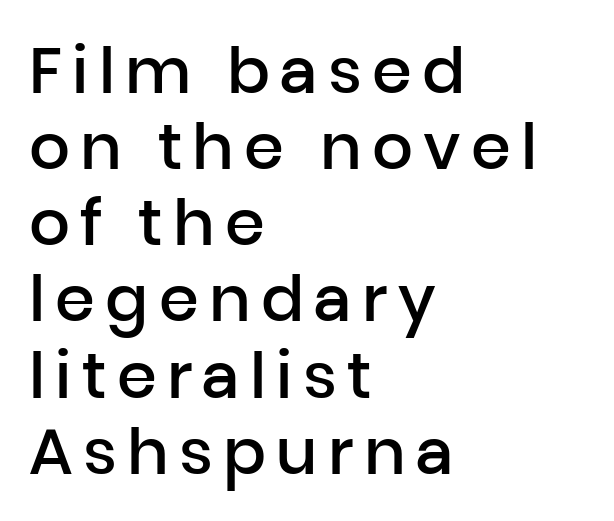
The image shows 64 px semibold sans-serif type, upright; set left-aligned, line spacing 1.19x, not underlined; low stroke contrast and a medium x-height.
